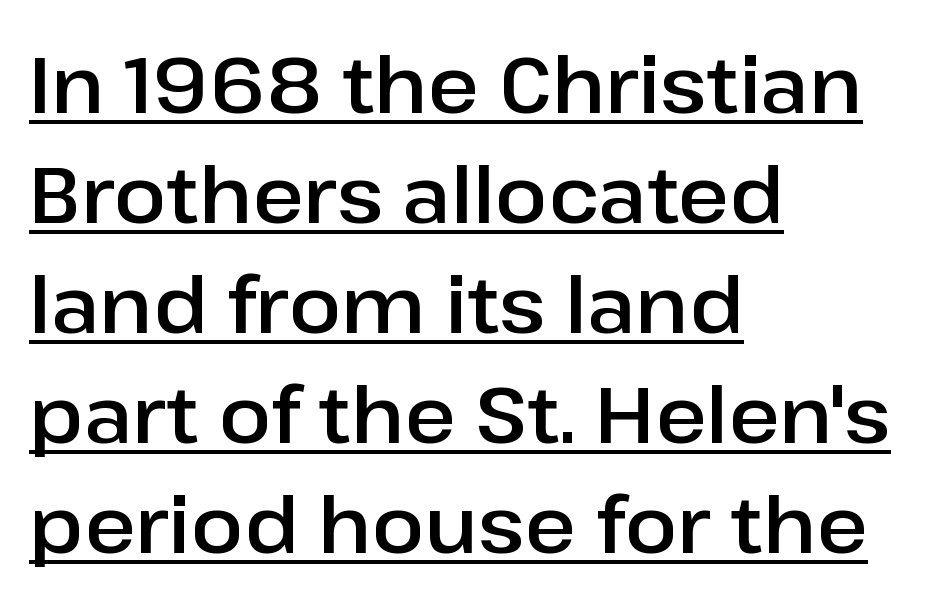
Q: Is the text italic (slanted)? A: No, it is upright.
Q: Is the typeface a serif or a sans-serif typeface? A: Sans-serif.
Q: Is the text underlined? A: Yes.
Q: How is the paragraph aligned? A: Left-aligned.
Q: Is the spacing between letters normal or unusually wide? A: Normal.
Q: Is the spacing between lines tight, normal or loose? A: Normal.
Q: Width (condensed, normal, or wide)? A: Normal.
Q: Stroke contrast? A: Low.
Q: x-height? A: Medium.
Q: Monospaced? A: No.
